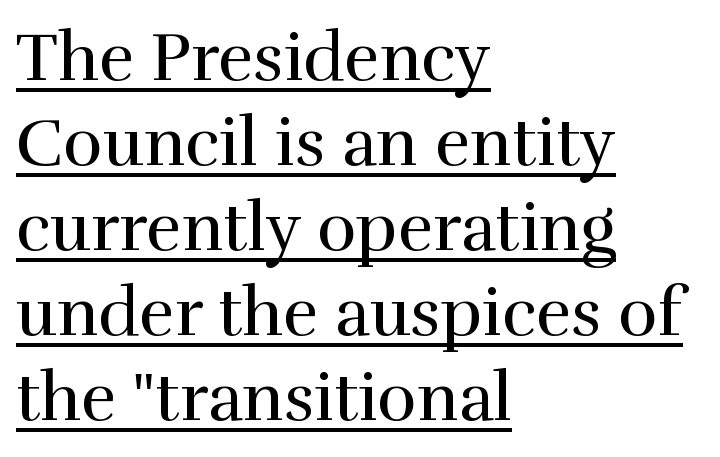
The image shows 67 px regular-weight serif type, upright; set left-aligned, normal line spacing (1.27x), normal letter spacing, underlined; a medium x-height.
